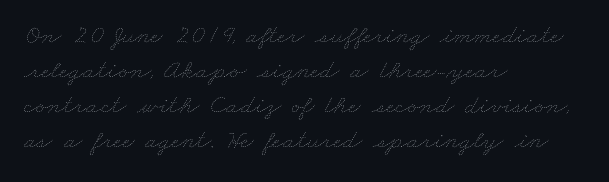
The image shows 27 px text type; set left-aligned, normal line spacing (1.3x), normal letter spacing, not underlined.
